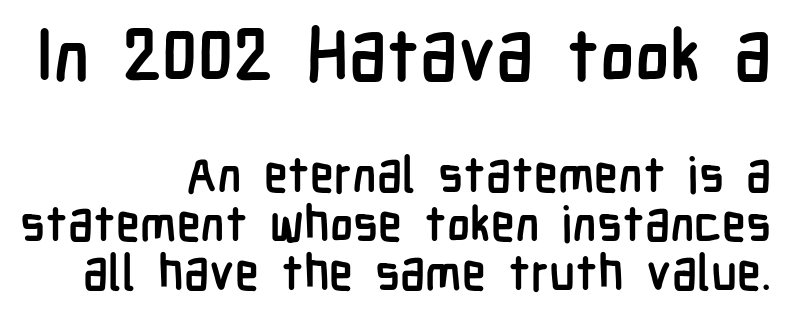
Q: Is the text bold? A: Yes.
Q: Is the text italic (slanted)? A: No, it is upright.
Q: Is the typeface a serif or a sans-serif typeface? A: Sans-serif.
Q: Is the text underlined? A: No.
Q: How is the paragraph aligned? A: Right-aligned.
Q: Is the spacing between letters normal or unusually wide? A: Normal.
Q: Is the spacing between lines tight, normal or loose? A: Tight.
Q: Which block of text is set in a larger size, the first (top) or the second (bottom)? A: The first (top) one.
Q: Width (condensed, normal, or wide)? A: Condensed.
Q: Stroke contrast? A: Low.
Q: x-height? A: Medium.
Q: Monospaced? A: No.
